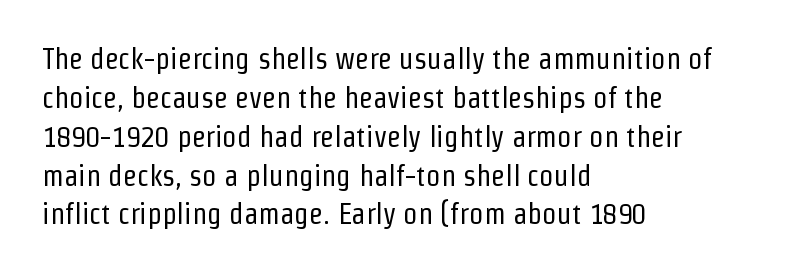
{"serif": "no", "italic": "no", "bold": "no", "weight": "regular", "width": "condensed", "stroke_contrast": "low", "x_height": "medium", "monospaced": "no", "underline": "no", "align": "left", "line_spacing": "normal", "line_spacing_ratio": 1.34, "letter_spacing": "normal", "letter_spacing_em": 0.0, "glyph_px": 29}
